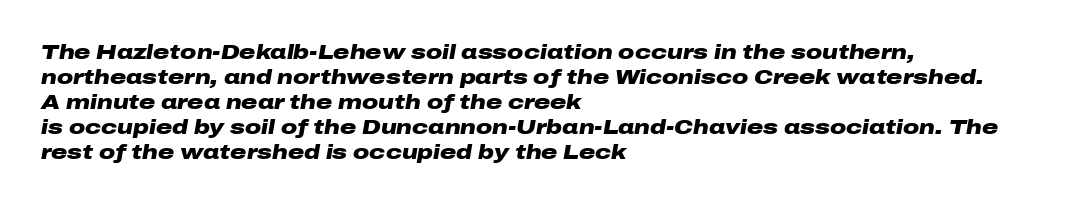
The image shows 20 px bold type, italic (leaning right); set left-aligned, normal line spacing (1.25x), normal letter spacing, not underlined.
